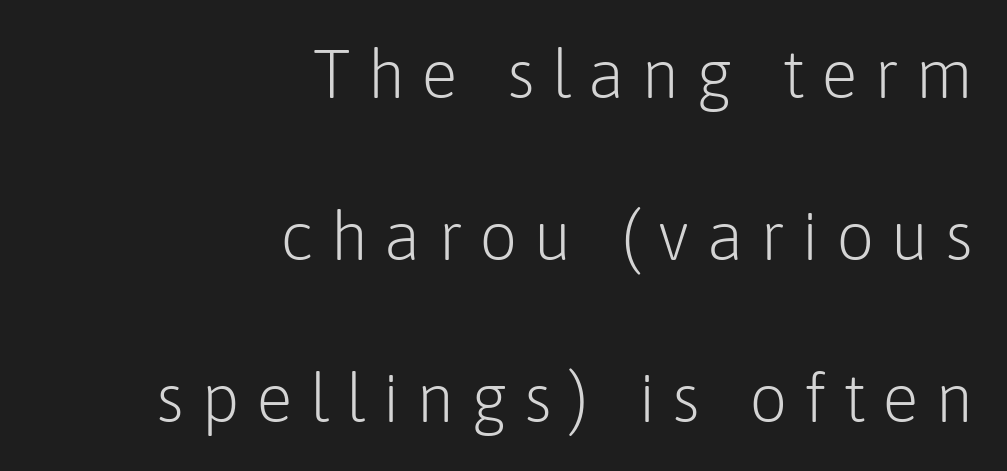
Q: Is the text bold? A: No.
Q: Is the text italic (slanted)? A: No, it is upright.
Q: Is the typeface a serif or a sans-serif typeface? A: Sans-serif.
Q: Is the text underlined? A: No.
Q: How is the paragraph aligned? A: Right-aligned.
Q: Is the spacing between letters normal or unusually wide? A: Unusually wide.
Q: Is the spacing between lines tight, normal or loose? A: Loose.
Q: Width (condensed, normal, or wide)? A: Normal.
Q: Stroke contrast? A: Low.
Q: x-height? A: Medium.
Q: Monospaced? A: No.
